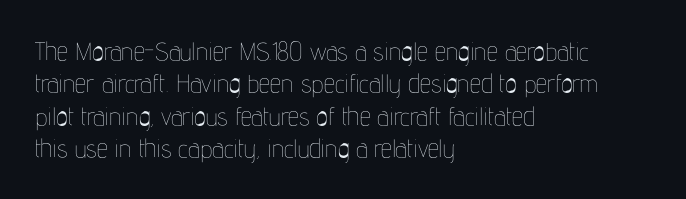
{"italic": "no", "bold": "no", "underline": "no", "align": "left", "line_spacing": "normal", "line_spacing_ratio": 1.3, "letter_spacing": "normal", "letter_spacing_em": 0.0, "glyph_px": 25}
